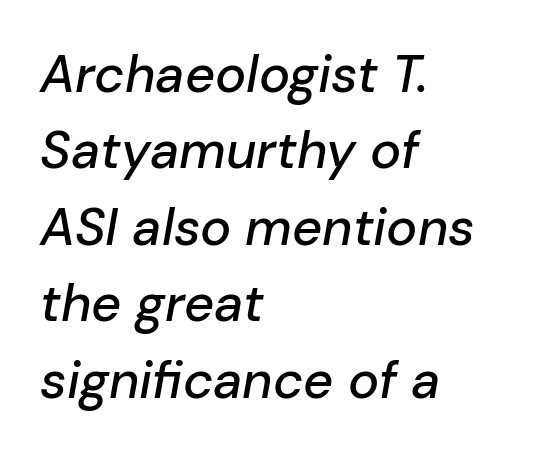
Q: Is the text italic (slanted)? A: Yes, it leans right by about 10 degrees.
Q: Is the text underlined? A: No.
Q: How is the paragraph aligned? A: Left-aligned.
Q: Is the spacing between letters normal or unusually wide? A: Normal.
Q: Is the spacing between lines tight, normal or loose? A: Normal.
Q: Width (condensed, normal, or wide)? A: Normal.
Q: Stroke contrast? A: Low.
Q: x-height? A: Medium.
Q: Monospaced? A: No.
